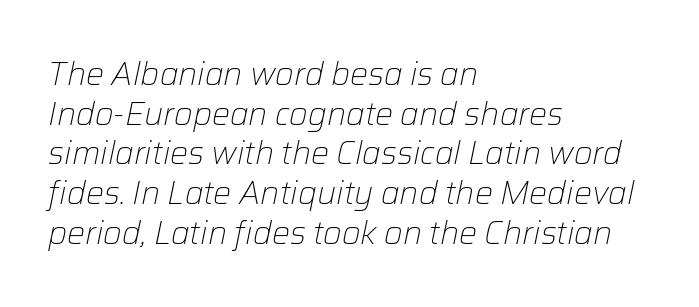
The rendering keeps characters at their native spacing. Line beginnings align vertically; line endings do not. The space beneath each line is pristine and unruled. Emphasis-style slanted type is in use.
